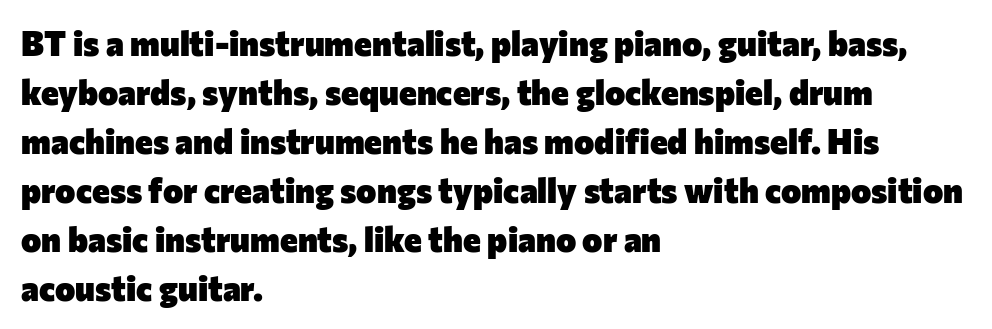
{"serif": "no", "italic": "no", "bold": "yes", "weight": "heavy", "width": "normal", "stroke_contrast": "low", "x_height": "medium", "monospaced": "no", "underline": "no", "align": "left", "line_spacing": "normal", "line_spacing_ratio": 1.44, "letter_spacing": "normal", "letter_spacing_em": 0.0, "glyph_px": 34}
